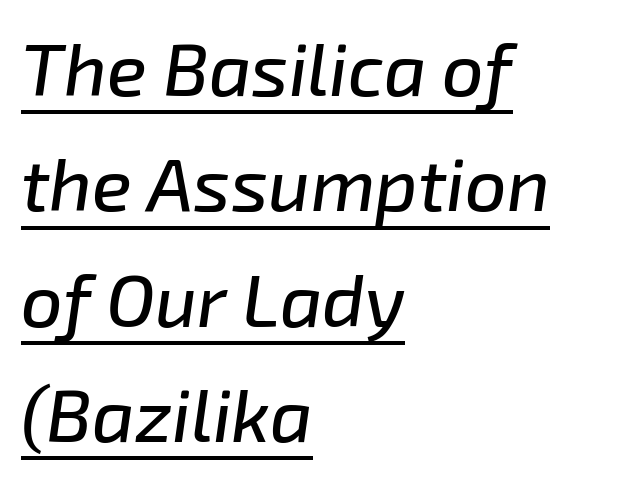
The image shows 74 px text type, italic (leaning right); set left-aligned, normal line spacing (1.56x), normal letter spacing, underlined; low stroke contrast and a medium x-height.
